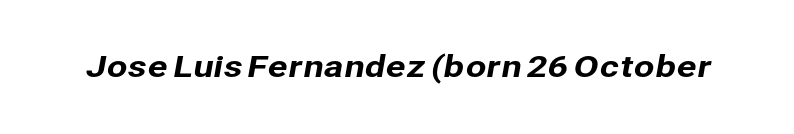
This sample uses a sans-serif face. The baseline area is clear. A typesetter would call this proportional, since set widths differ per character. This sample uses plain, unmodified letter spacing.
